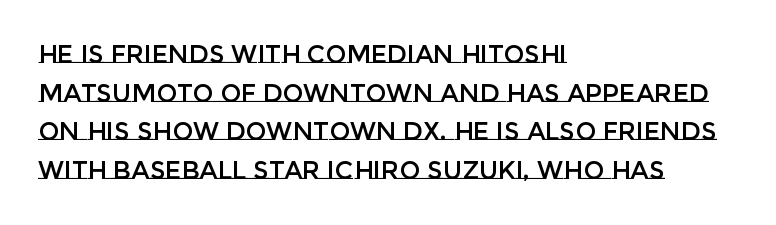
Q: Is the text italic (slanted)? A: No, it is upright.
Q: Is the text underlined? A: No.
Q: How is the paragraph aligned? A: Left-aligned.
Q: Is the spacing between letters normal or unusually wide? A: Normal.
Q: Is the spacing between lines tight, normal or loose? A: Normal.
